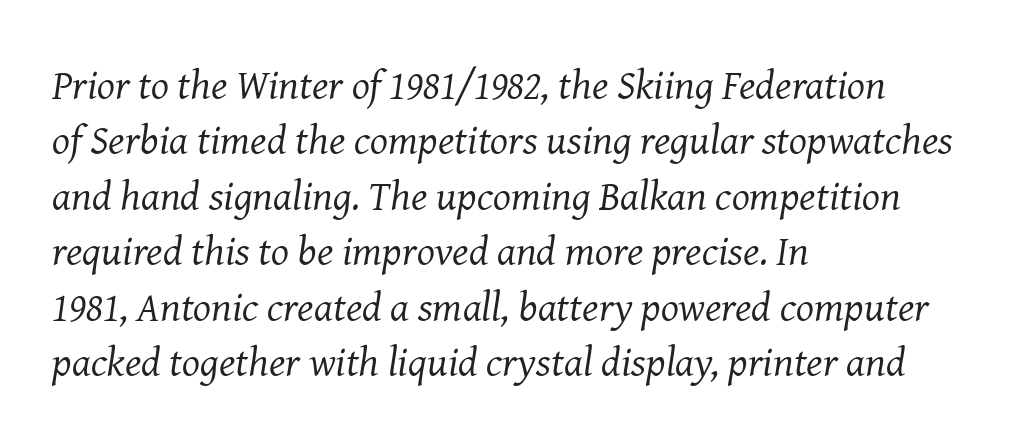
{"serif": "yes", "italic": "yes", "lean": "right", "slant_degrees": 8, "bold": "no", "weight": "regular", "width": "normal", "stroke_contrast": "medium", "x_height": "medium", "monospaced": "no", "underline": "no", "align": "left", "line_spacing": "normal", "line_spacing_ratio": 1.32, "letter_spacing": "normal", "letter_spacing_em": 0.0, "glyph_px": 42}
